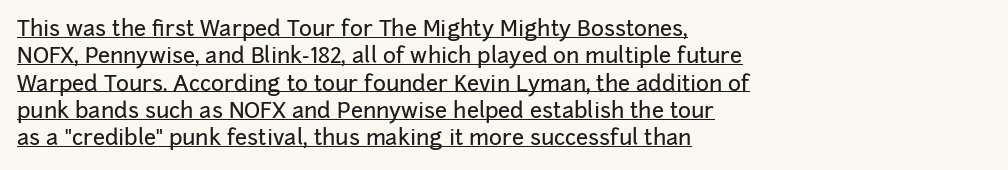
Q: Is the text italic (slanted)? A: No, it is upright.
Q: Is the text underlined? A: Yes.
Q: How is the paragraph aligned? A: Left-aligned.
Q: Is the spacing between letters normal or unusually wide? A: Normal.
